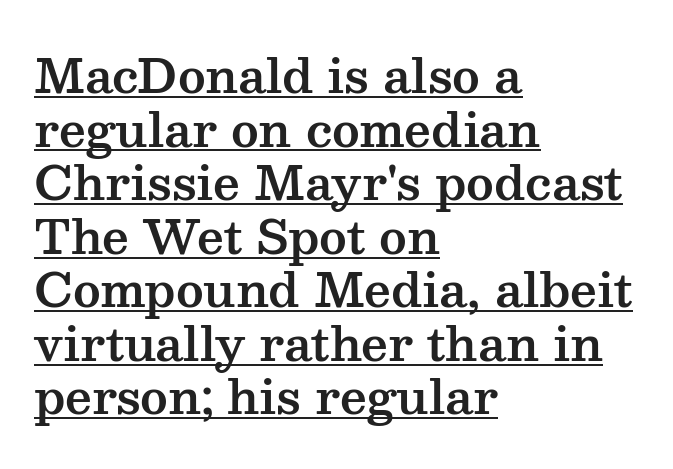
Q: Is the text italic (slanted)? A: No, it is upright.
Q: Is the typeface a serif or a sans-serif typeface? A: Serif.
Q: Is the text underlined? A: Yes.
Q: How is the paragraph aligned? A: Left-aligned.
Q: Is the spacing between letters normal or unusually wide? A: Normal.
Q: Is the spacing between lines tight, normal or loose? A: Tight.
Q: Width (condensed, normal, or wide)? A: Wide.
Q: Stroke contrast? A: Medium.
Q: x-height? A: Medium.
Q: Monospaced? A: No.
